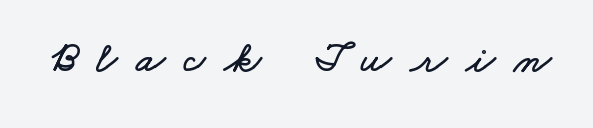
The image shows 43 px wide type; set unusually wide letter spacing (+0.43 em), not underlined; low stroke contrast and a small x-height.
